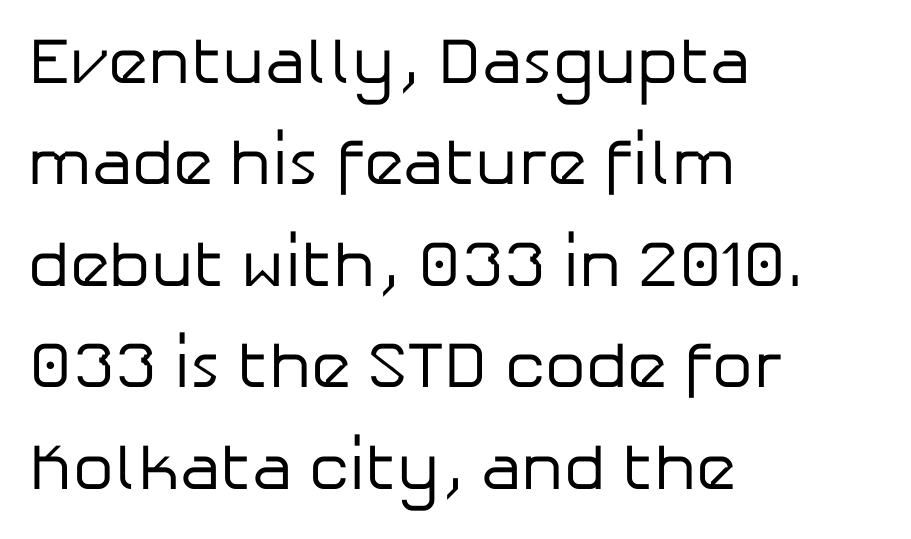
Q: Is the text bold? A: No.
Q: Is the text italic (slanted)? A: No, it is upright.
Q: Is the typeface a serif or a sans-serif typeface? A: Sans-serif.
Q: Is the text underlined? A: No.
Q: How is the paragraph aligned? A: Left-aligned.
Q: Is the spacing between letters normal or unusually wide? A: Normal.
Q: Is the spacing between lines tight, normal or loose? A: Normal.
Q: Width (condensed, normal, or wide)? A: Normal.
Q: Stroke contrast? A: Low.
Q: x-height? A: Medium.
Q: Monospaced? A: No.
